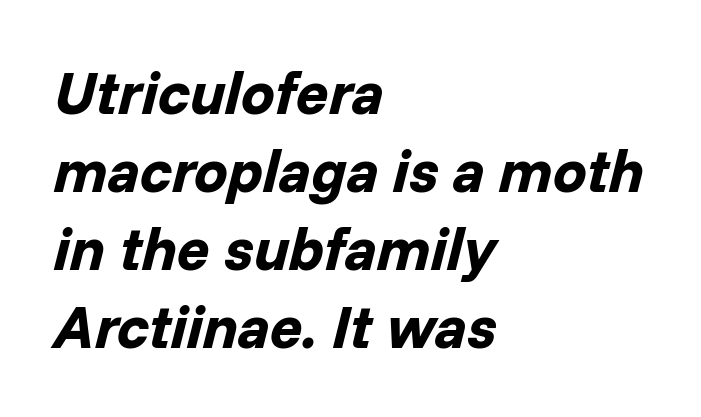
The image shows 60 px bold type, italic (leaning right); set left-aligned, normal line spacing (1.3x), normal letter spacing, not underlined; low stroke contrast and a medium x-height.
